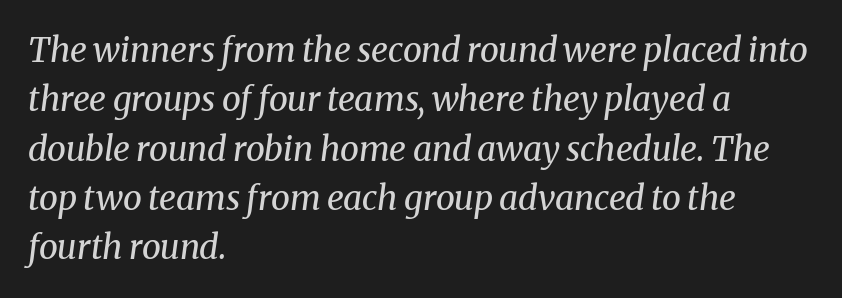
Casual observation: everything's shoved over to the left. Is this a sans? No — the strokes have serifs. Nothing unusual about the tracking: characters are spaced as the font intends. Compared with typical paragraphs, the rows here are spaced about the same. The passage shown is not underscored anywhere. The font sits on the lighter half of the weight spectrum, regular included.
